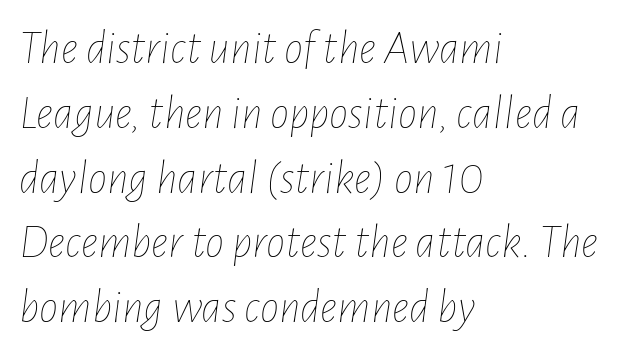
{"italic": "yes", "lean": "right", "slant_degrees": 7, "bold": "no", "weight": "thin", "width": "condensed", "stroke_contrast": "low", "x_height": "medium", "monospaced": "no", "underline": "no", "align": "left", "line_spacing": "normal", "line_spacing_ratio": 1.35, "letter_spacing": "normal", "letter_spacing_em": 0.0, "glyph_px": 48}
